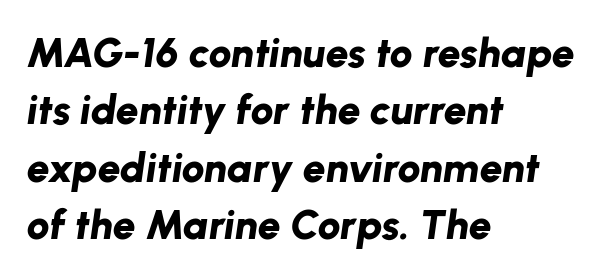
A bare baseline throughout the passage. The characters look thick and weighty, a clear bold. Is this a fixed-width face? No — the glyphs have proportional, varying widths. Is the type slanted? Yes — the strokes lean at a clear angle. Spacing between characters is what you'd get straight out of the box.
